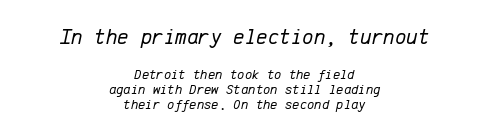
Q: Is the text bold? A: No.
Q: Is the text italic (slanted)? A: Yes, it leans right by about 12 degrees.
Q: Is the text underlined? A: No.
Q: How is the paragraph aligned? A: Centered.
Q: Is the spacing between letters normal or unusually wide? A: Normal.
Q: Is the spacing between lines tight, normal or loose? A: Tight.
Q: Which block of text is set in a larger size, the first (top) or the second (bottom)? A: The first (top) one.
